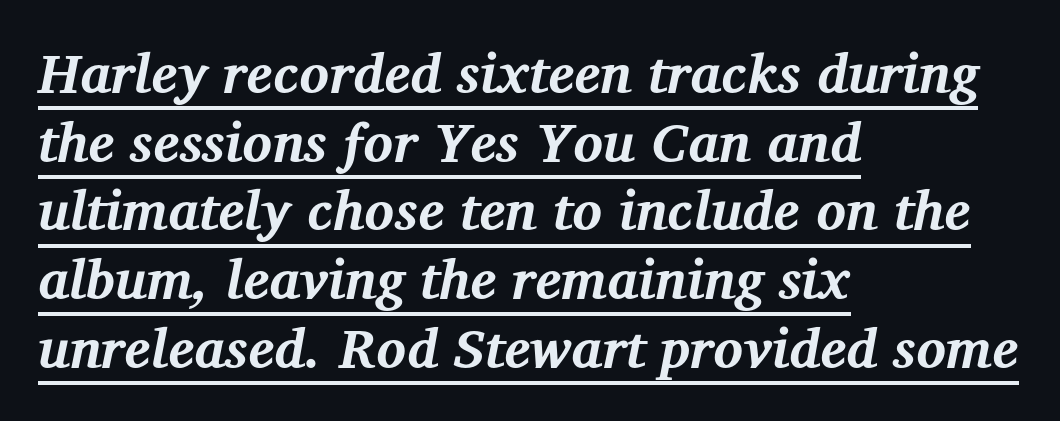
This is oblique type, the kind used for emphasis or titles. The string is rendered with underlining switched on. The strokes are fattened all the way to bold. Looks like regular typesetting: each glyph gets only the width it needs. Left-aligned paragraph, ragged on the right. Regarding serifs, this sample has them.
